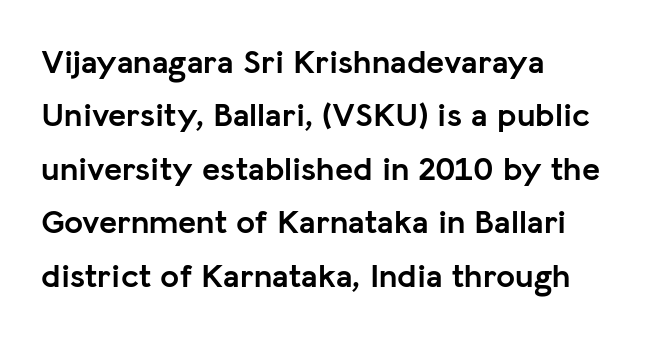
The lettering stays uniformly vertical, giving the passage a roman look. Typesetter's note: full bold, strokes at maximum text heaviness. The passage shown is typed in a proportional face where columns would drift. The area under the type is left untouched. Quick note: interline space is typical.
